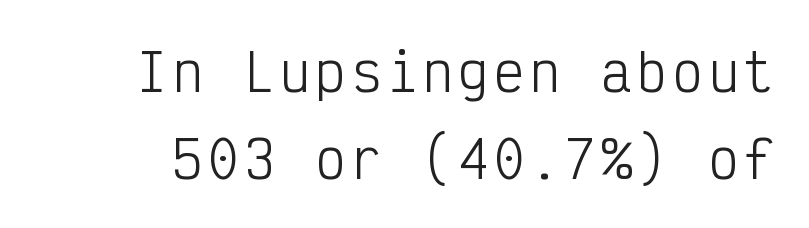
Do the characters align in a grid? Yes, the font is monospaced. The font's upright variant was chosen for this text. Descender tails drop into unmarked territory. The face used here is a sans, in the tradition of grotesques and geometrics. The strokes carry an ordinary text weight at most.
